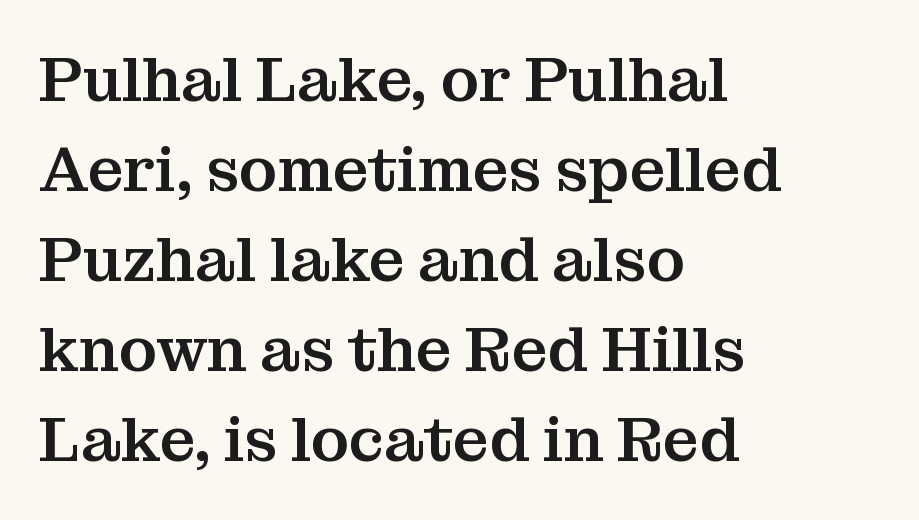
Q: Is the text italic (slanted)? A: No, it is upright.
Q: Is the typeface a serif or a sans-serif typeface? A: Serif.
Q: Is the text underlined? A: No.
Q: How is the paragraph aligned? A: Left-aligned.
Q: Is the spacing between letters normal or unusually wide? A: Normal.
Q: Is the spacing between lines tight, normal or loose? A: Normal.
Q: Width (condensed, normal, or wide)? A: Normal.
Q: Stroke contrast? A: Medium.
Q: x-height? A: Medium.
Q: Monospaced? A: No.
